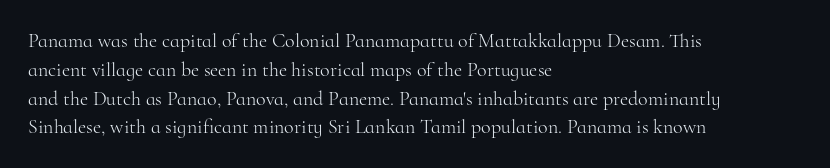
The image shows 20 px text type, upright; set left-aligned, normal line spacing (1.44x), normal letter spacing, not underlined.
